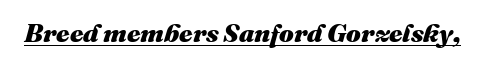
The image shows 26 px bold type, italic (leaning right); set normal letter spacing, underlined.
